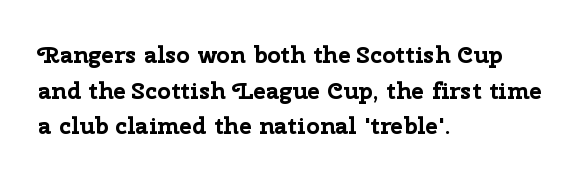
Q: Is the text bold? A: Yes.
Q: Is the text italic (slanted)? A: No, it is upright.
Q: Is the text underlined? A: No.
Q: How is the paragraph aligned? A: Left-aligned.
Q: Is the spacing between letters normal or unusually wide? A: Normal.
Q: Is the spacing between lines tight, normal or loose? A: Normal.
